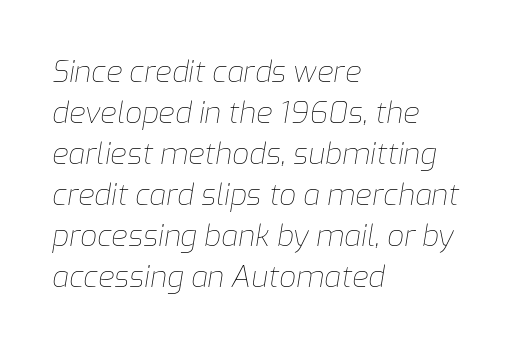
One glance says typical: line gaps are just what's usual. Here the glyphs are tracked normally, forming tight word shapes. Leftover space on each line is placed entirely after the last word. A bare baseline throughout the passage. This sample uses an oblique cut, with every glyph tilted off the vertical. Varying glyph widths throughout — classic text-font behaviour.
